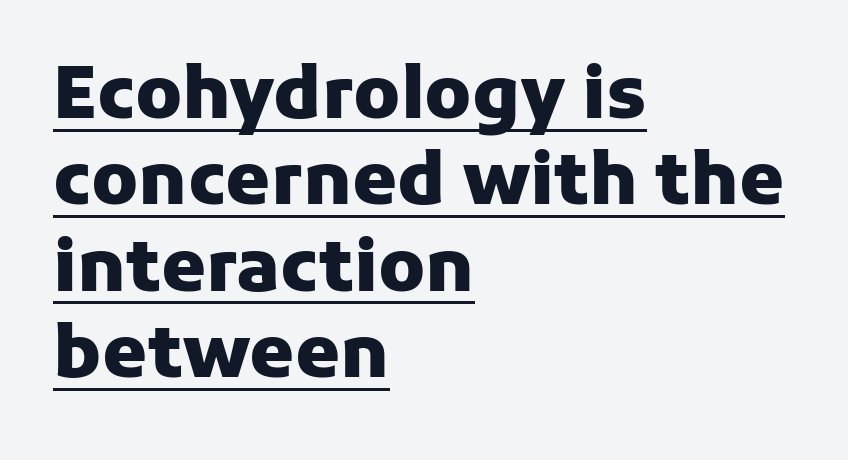
The image shows 72 px heavy sans-serif type, upright; set left-aligned, line spacing 1.2x, normal letter spacing, underlined; low stroke contrast and a medium x-height.
